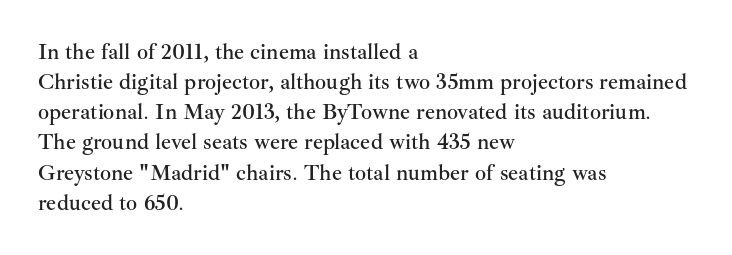
The image shows 22 px text type, upright; set left-aligned, normal line spacing (1.37x), normal letter spacing, not underlined.
